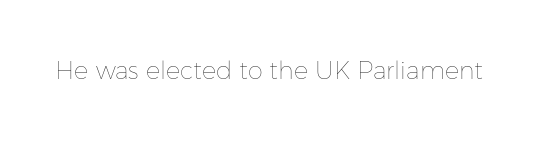
{"italic": "no", "bold": "no", "underline": "no", "letter_spacing": "normal", "letter_spacing_em": 0.0, "glyph_px": 24}
